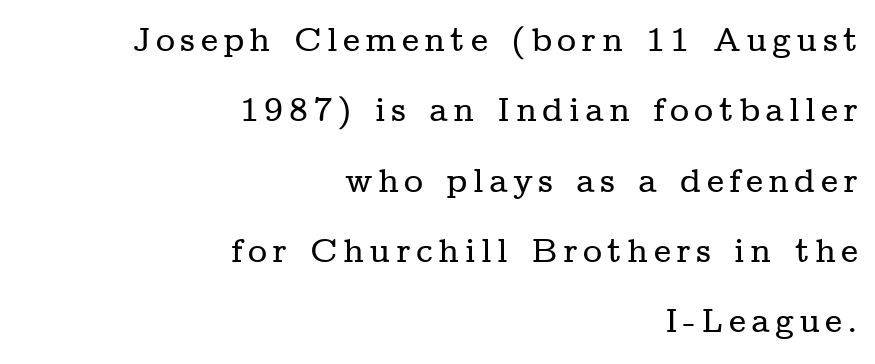
{"serif": "yes", "italic": "no", "width": "wide", "stroke_contrast": "low", "x_height": "medium", "monospaced": "no", "underline": "no", "align": "right", "line_spacing": "loose", "line_spacing_ratio": 2.13, "glyph_px": 33}
